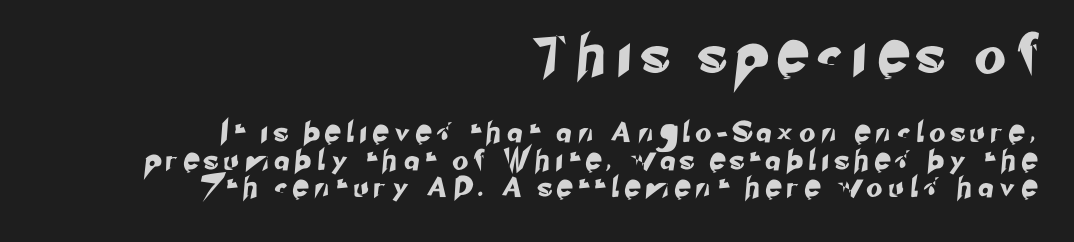
The baseline area is clear. This sample is right-justified, so line beginnings fall wherever the words allow. The passage shown is typed in a proportional face where columns would drift. This sample uses expanded letter spacing, leaving extra air between glyphs. In terms of letterform style, serifs are entirely absent.
